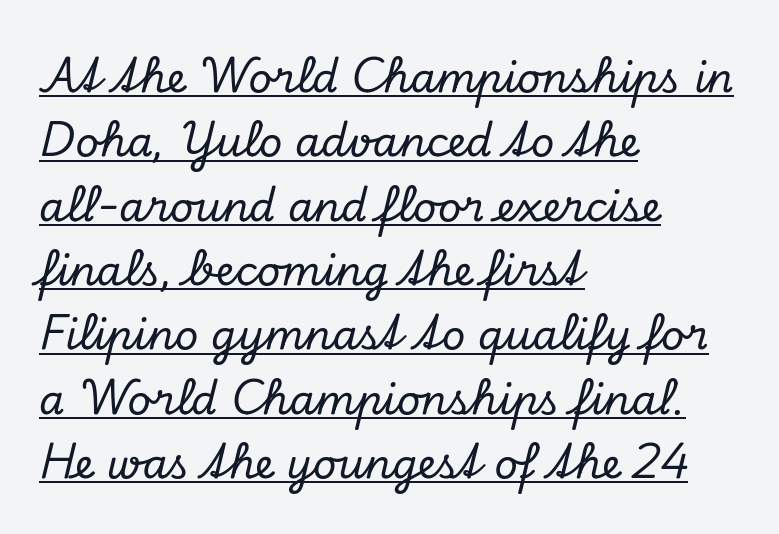
The image shows 41 px serif type, italic (leaning right); set left-aligned, normal line spacing (1.57x), normal letter spacing, underlined; low stroke contrast and a small x-height.
